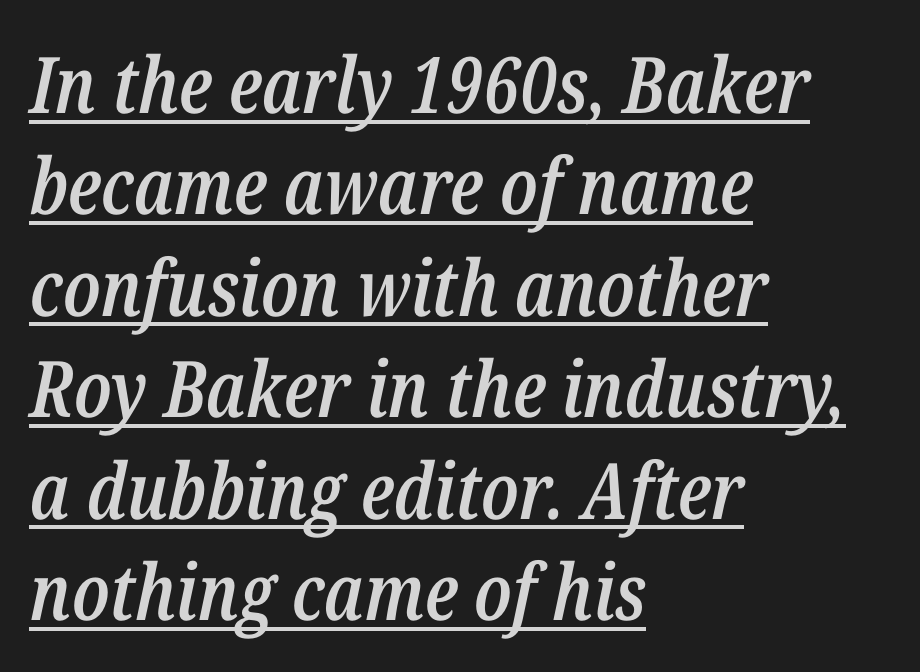
Q: Is the text bold? A: Semi-bold.
Q: Is the text italic (slanted)? A: Yes, it leans right by about 12 degrees.
Q: Is the text underlined? A: Yes.
Q: How is the paragraph aligned? A: Left-aligned.
Q: Is the spacing between letters normal or unusually wide? A: Normal.
Q: Is the spacing between lines tight, normal or loose? A: Normal.
Q: Width (condensed, normal, or wide)? A: Condensed.
Q: Stroke contrast? A: Low.
Q: x-height? A: Medium.
Q: Monospaced? A: No.
